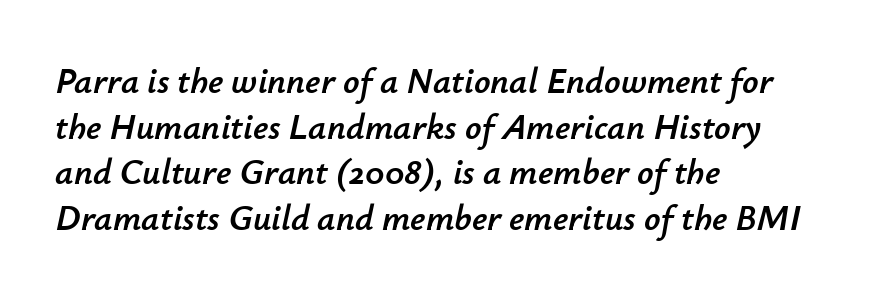
Typeset ragged right — the left edge is the straight one. Each letter keeps its own natural width here, so spacing adapts to shape. The strip under each line holds only bare page. Characters follow at the spacing the type designer built in. The block of text has a typical density, with ordinary space between rows.
